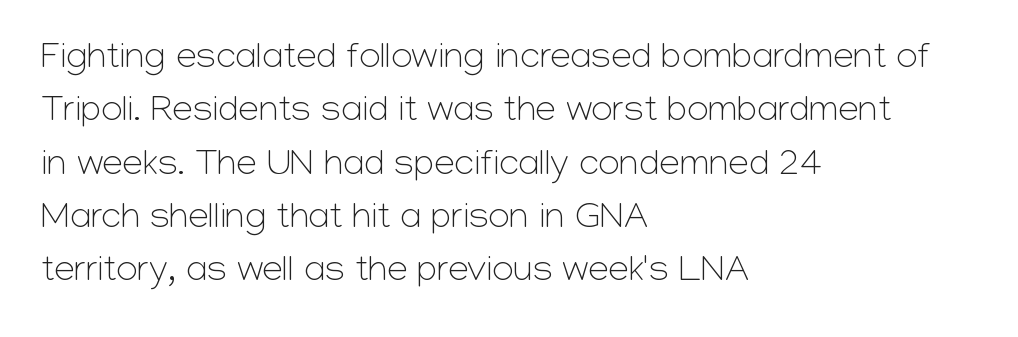
Q: Is the text bold? A: No.
Q: Is the text italic (slanted)? A: No, it is upright.
Q: Is the typeface a serif or a sans-serif typeface? A: Sans-serif.
Q: Is the text underlined? A: No.
Q: How is the paragraph aligned? A: Left-aligned.
Q: Is the spacing between letters normal or unusually wide? A: Normal.
Q: Is the spacing between lines tight, normal or loose? A: Normal.
Q: Width (condensed, normal, or wide)? A: Normal.
Q: Stroke contrast? A: Low.
Q: x-height? A: Medium.
Q: Monospaced? A: No.
